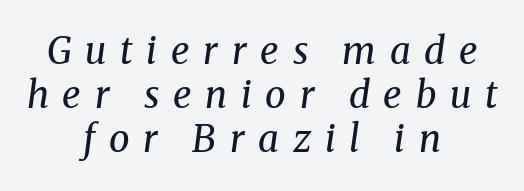
The image shows 37 px regular-weight serif type, italic (leaning right); set centered, line spacing 1.19x, unusually wide letter spacing (+0.37 em), not underlined; medium stroke contrast and a medium x-height.
